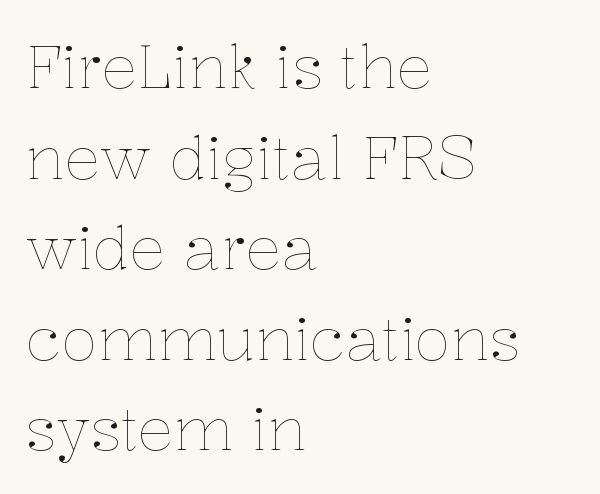
Spacing verdict: proportional, widths tailored to each character. One-word summary of the alignment: left. The letters sit at their default tracking, neither squeezed nor spread. Bold? No — there's no thickening of the strokes. No italicization has been applied; the sample stays upright.
